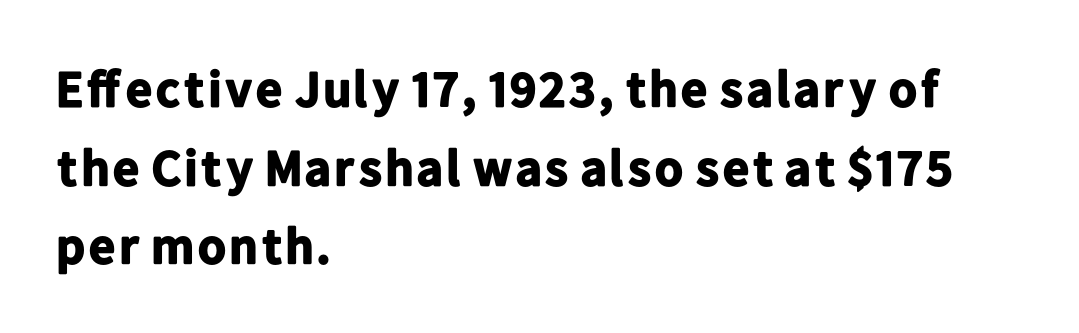
{"serif": "no", "italic": "no", "bold": "yes", "weight": "bold", "width": "normal", "stroke_contrast": "low", "x_height": "medium", "monospaced": "no", "underline": "no", "align": "left", "line_spacing": "normal", "line_spacing_ratio": 1.54, "letter_spacing": "normal", "letter_spacing_em": 0.0, "glyph_px": 51}
